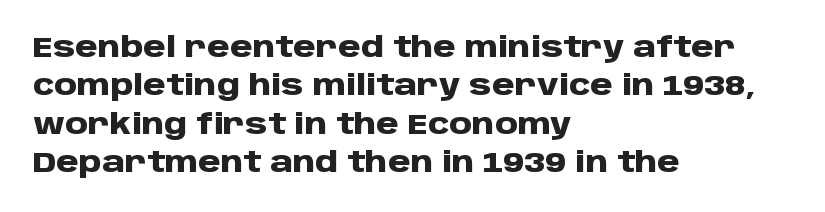
To sum up the face: it is a sans, with no serifs. Observe the ordinary spacing: letters are neighbours, not strangers. Heft: maximum for text — a bold. The foot of each line stays bare and open. Ordinary non-slanted type is in use.
